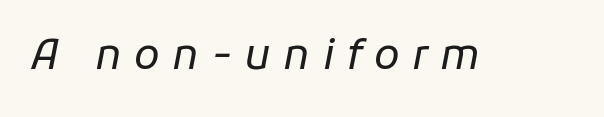
The strokes are not fattened; the text isn't bold. The passage shown is typed in a proportional face where columns would drift. A clean baseline with only descenders dipping below it. A typesetter would call this heavily tracked-out type.
